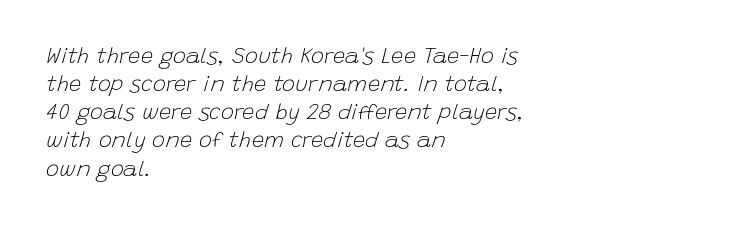
Rule under the text: the space is simply empty. This sample uses an oblique cut, with every glyph tilted off the vertical. The face used here is rendered with its standard letterfit. The cut favours lightness, reaching ordinary text weight at its darkest. Line spacing here is normal. The paragraph shown leans on its left margin.
